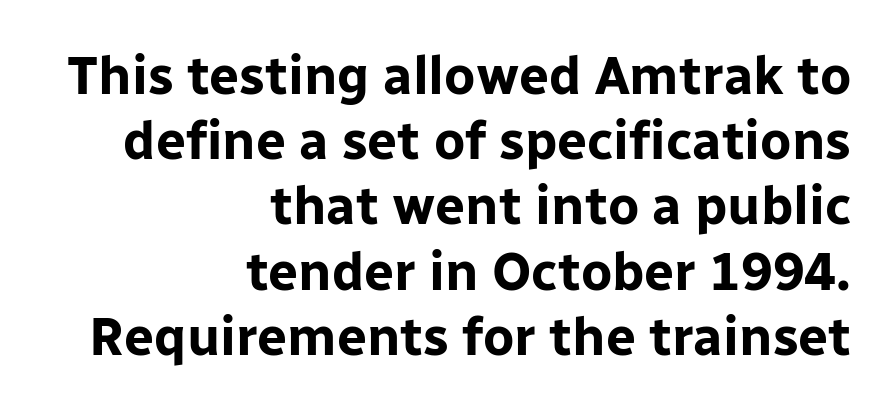
The image shows 53 px bold sans-serif type, upright; set right-aligned, line spacing 1.23x, normal letter spacing, not underlined; low stroke contrast and a medium x-height.
